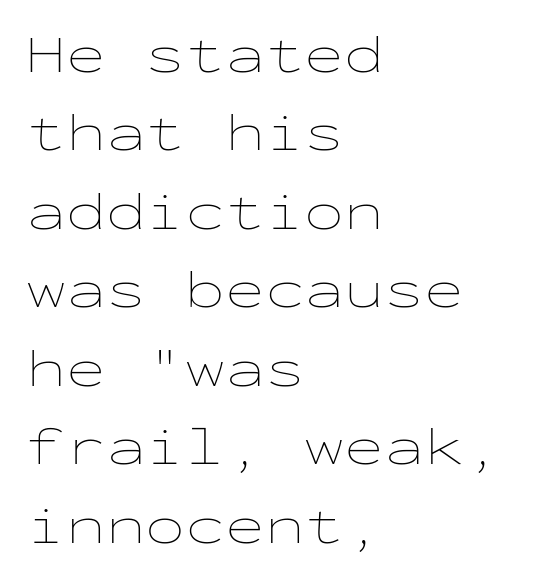
The passage shown is not bold in any degree. These lines were composed using upright roman letters. The rows are spaced the way most documents space them. Underlining? Definitely not there. Tracking value appears to be zero — textbook default spacing.
